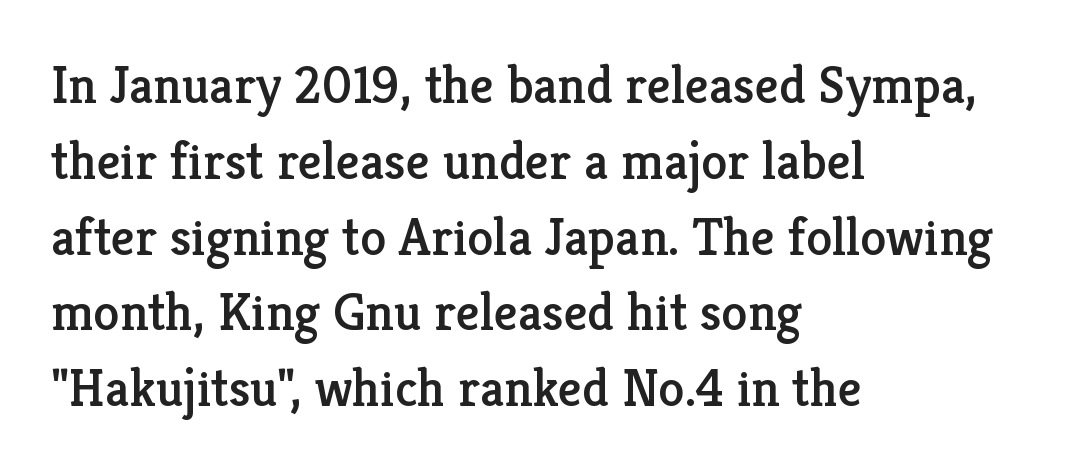
Decoration check: the copy has no underline. The leading is moderate, giving the passage an even texture. Line starts are locked; line ends wander. Each letter's strokes conclude with small projecting serifs. Tracking here is standard; glyphs follow each other at the usual distance. Designer's note — italics off, roman on.
